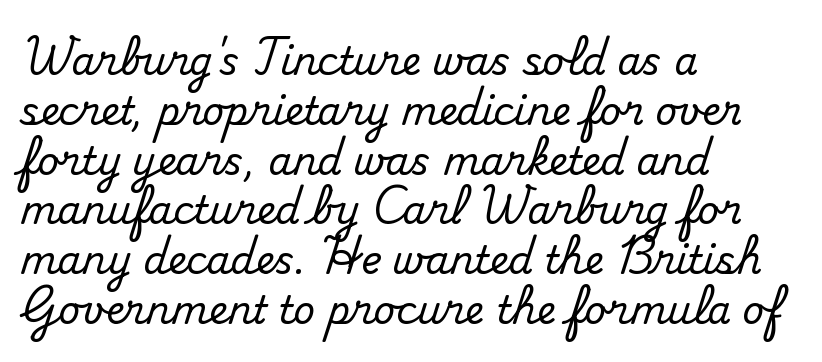
The image shows 38 px serif type; set left-aligned, normal line spacing (1.31x), normal letter spacing, not underlined; medium stroke contrast and a small x-height.
